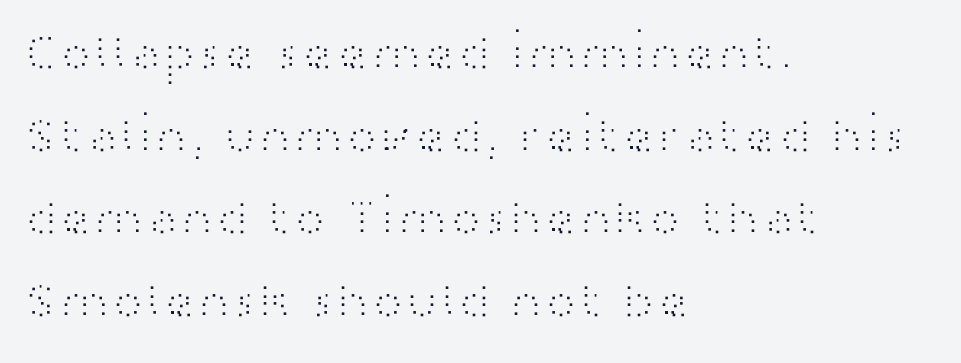
The image shows 52 px light, wide sans-serif type, upright; set left-aligned, normal line spacing (1.59x), normal letter spacing, not underlined; high stroke contrast and a medium x-height.
